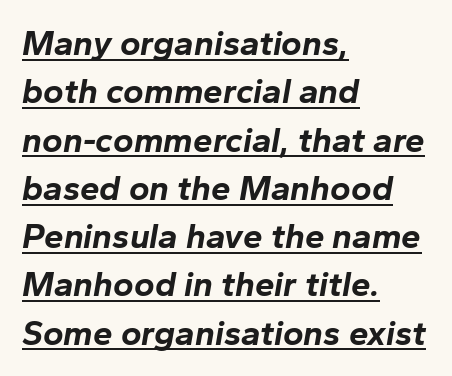
{"italic": "yes", "lean": "right", "slant_degrees": 10, "bold": "yes", "weight": "bold", "width": "normal", "stroke_contrast": "low", "x_height": "medium", "monospaced": "no", "underline": "yes", "align": "left", "line_spacing": "normal", "line_spacing_ratio": 1.38, "letter_spacing": "normal", "letter_spacing_em": 0.0, "glyph_px": 35}
